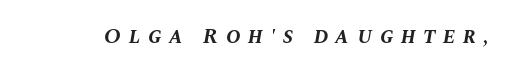
{"italic": "yes", "lean": "right", "slant_degrees": 10, "bold": "yes", "underline": "no", "letter_spacing": "wide", "letter_spacing_em": 0.34, "glyph_px": 22}
